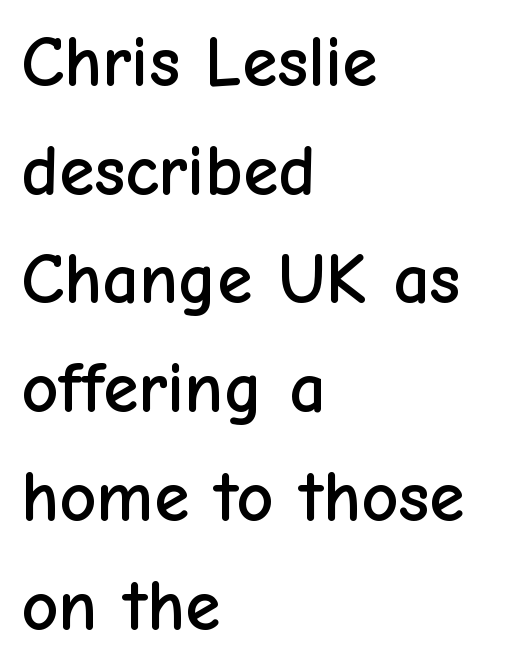
The image shows 72 px sans-serif type, upright; set left-aligned, normal line spacing (1.51x), normal letter spacing, not underlined; low stroke contrast and a medium x-height.
